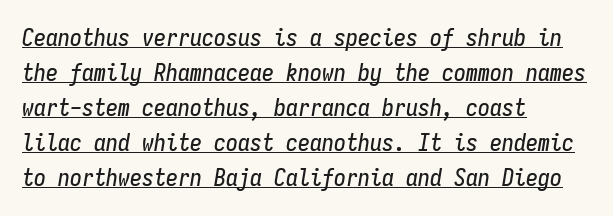
Q: Is the text italic (slanted)? A: Yes, it leans right by about 9 degrees.
Q: Is the text underlined? A: Yes.
Q: How is the paragraph aligned? A: Left-aligned.
Q: Is the spacing between letters normal or unusually wide? A: Normal.
Q: Is the spacing between lines tight, normal or loose? A: Normal.
